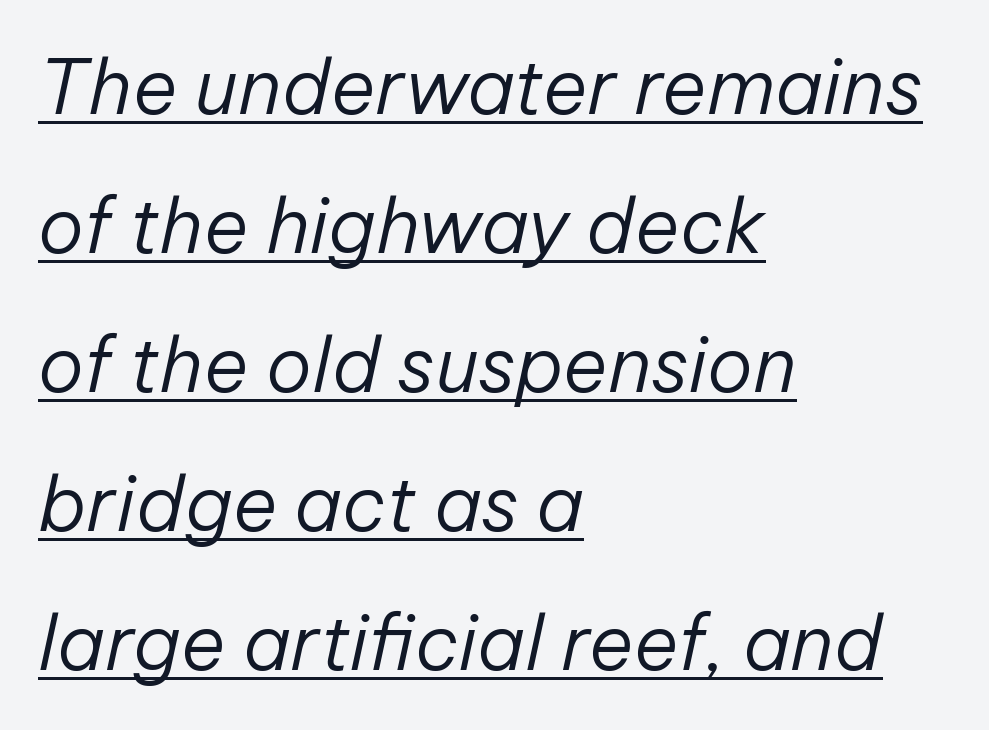
Q: Is the text bold? A: No.
Q: Is the text italic (slanted)? A: Yes, it leans right by about 12 degrees.
Q: Is the text underlined? A: Yes.
Q: How is the paragraph aligned? A: Left-aligned.
Q: Is the spacing between letters normal or unusually wide? A: Normal.
Q: Width (condensed, normal, or wide)? A: Normal.
Q: Stroke contrast? A: Low.
Q: x-height? A: Medium.
Q: Monospaced? A: No.
